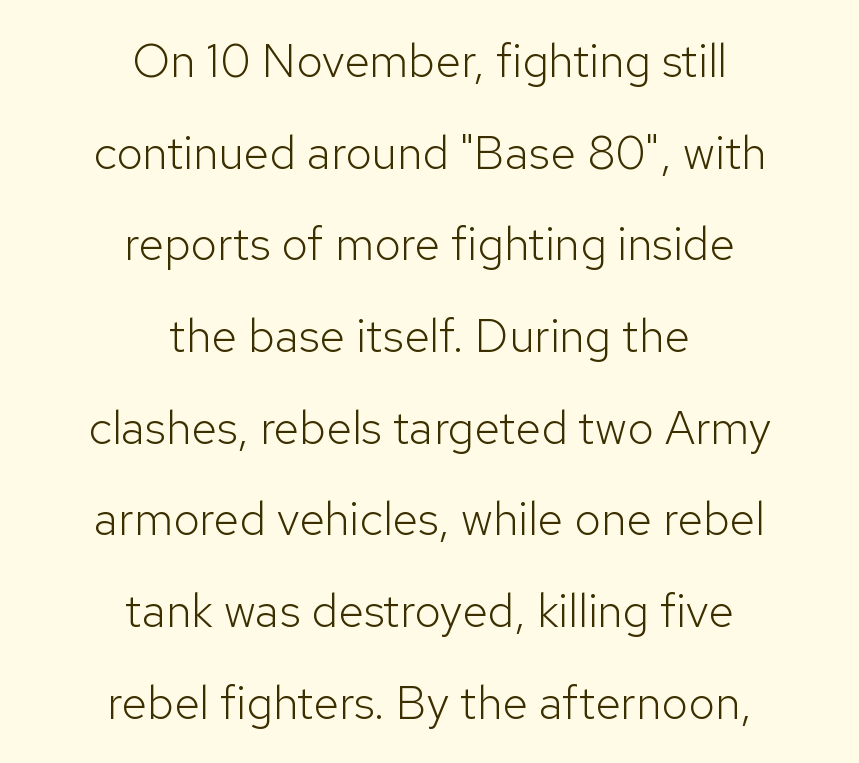
Q: Is the text bold? A: No.
Q: Is the text italic (slanted)? A: No, it is upright.
Q: Is the typeface a serif or a sans-serif typeface? A: Sans-serif.
Q: Is the text underlined? A: No.
Q: How is the paragraph aligned? A: Centered.
Q: Is the spacing between letters normal or unusually wide? A: Normal.
Q: Is the spacing between lines tight, normal or loose? A: Loose.
Q: Width (condensed, normal, or wide)? A: Normal.
Q: Stroke contrast? A: Low.
Q: x-height? A: Medium.
Q: Monospaced? A: No.
